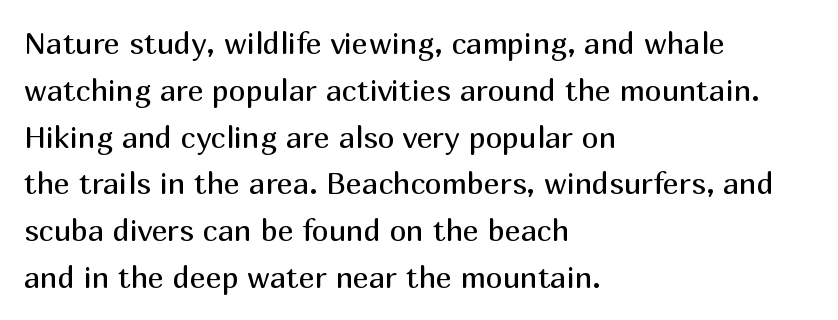
The image shows 30 px regular-weight sans-serif type, upright; set left-aligned, normal line spacing (1.56x), normal letter spacing, not underlined; medium stroke contrast and a medium x-height.
